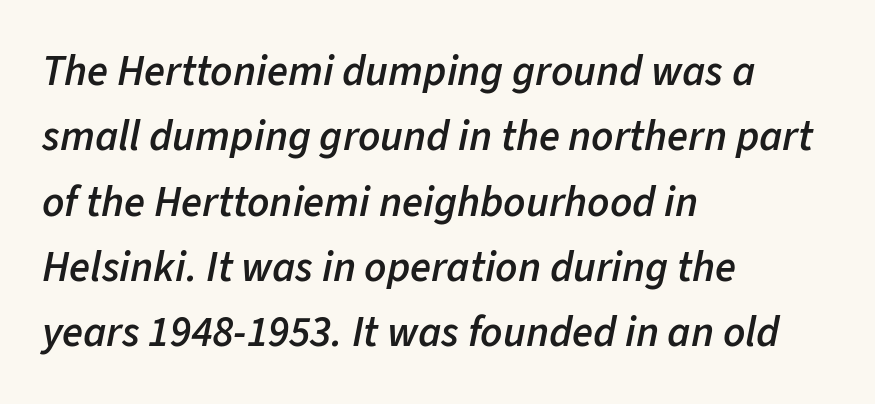
Q: Is the text bold? A: Semi-bold.
Q: Is the text italic (slanted)? A: Yes, it leans right by about 11 degrees.
Q: Is the text underlined? A: No.
Q: How is the paragraph aligned? A: Left-aligned.
Q: Is the spacing between letters normal or unusually wide? A: Normal.
Q: Is the spacing between lines tight, normal or loose? A: Normal.
Q: Width (condensed, normal, or wide)? A: Normal.
Q: Stroke contrast? A: Low.
Q: x-height? A: Medium.
Q: Monospaced? A: No.
